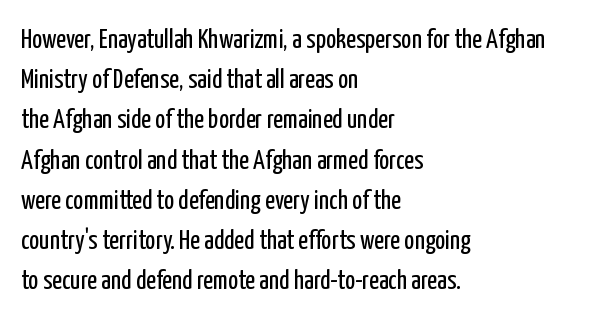
Q: Is the text bold? A: No.
Q: Is the text italic (slanted)? A: No, it is upright.
Q: Is the text underlined? A: No.
Q: How is the paragraph aligned? A: Left-aligned.
Q: Is the spacing between letters normal or unusually wide? A: Normal.
Q: Is the spacing between lines tight, normal or loose? A: Normal.
